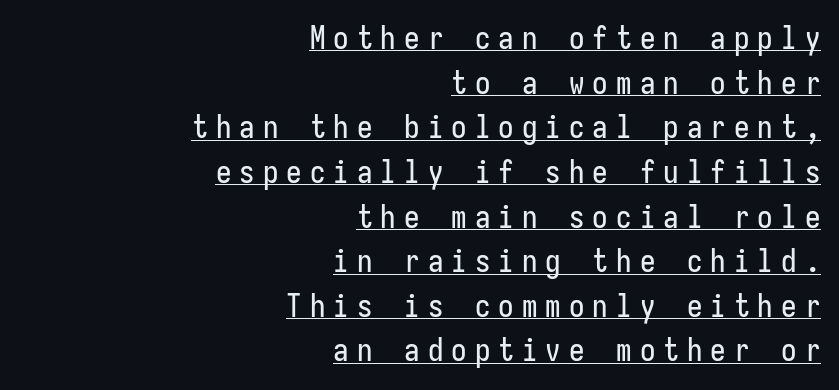
{"serif": "no", "italic": "no", "width": "condensed", "stroke_contrast": "low", "x_height": "medium", "underline": "yes", "align": "right", "line_spacing": "normal", "line_spacing_ratio": 1.44, "letter_spacing": "wide", "letter_spacing_em": 0.26, "glyph_px": 31}
